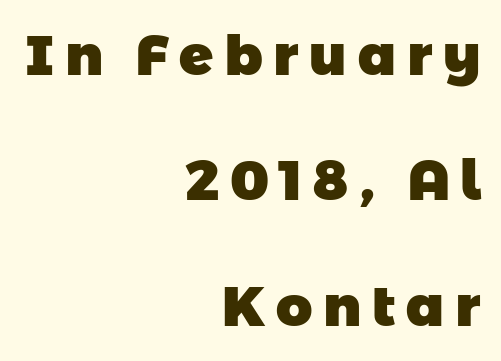
The image shows 56 px heavy sans-serif type; set right-aligned, loose line spacing (2.24x), not underlined; low stroke contrast and a medium x-height.
